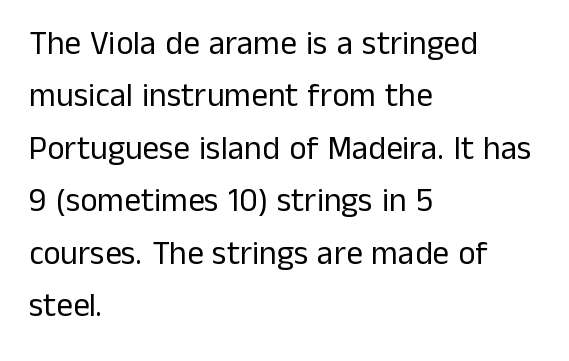
The image shows 33 px regular-weight sans-serif type, upright; set left-aligned, normal line spacing (1.59x), normal letter spacing, not underlined; low stroke contrast and a medium x-height.
